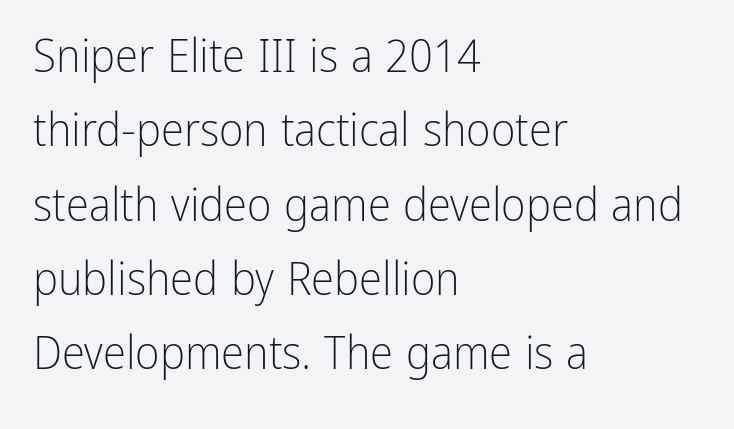
The image shows 47 px light, condensed sans-serif type, upright; set left-aligned, normal line spacing (1.58x), normal letter spacing, not underlined; low stroke contrast and a medium x-height.
